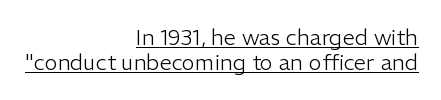
The image shows 22 px text type, upright; set right-aligned, tight line spacing (1.14x), normal letter spacing, underlined.
